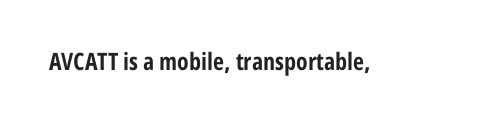
Q: Is the text bold? A: Yes.
Q: Is the text italic (slanted)? A: No, it is upright.
Q: Is the text underlined? A: No.
Q: Is the spacing between letters normal or unusually wide? A: Normal.
